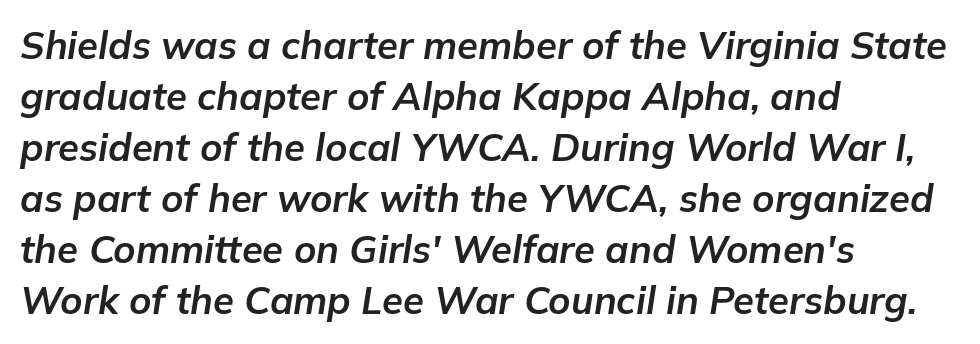
Students, this is bold: see how much ink each stroke carries. Line beginnings align vertically; line endings do not. The specimen reads as italic at a glance. Regular leading. Note the varied advance widths — an 'i' is clearly narrower than an 'm'. This rendering features lettering with no underline.
